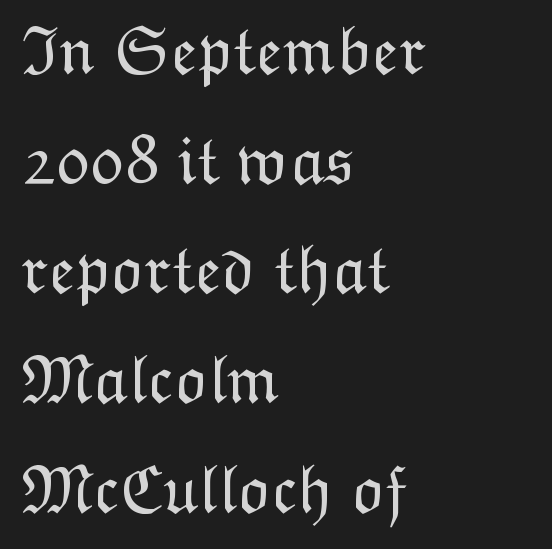
If you measured baseline to baseline, you'd find a middling distance. The foot of each line stays bare and open. The font sits on the lighter half of the weight spectrum, regular included. The axis of the letterforms is exactly vertical. Short and long lines alike share a common starting point at left.
